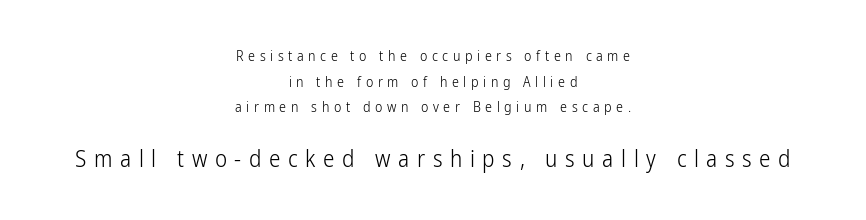
Unmarked baselines from the first word to the last. Nothing heavy about these letters — not bold at all. Short and long lines alike share a common midpoint. The lettering stays uniformly vertical, giving the passage a roman look. A typesetter would call this heavily tracked-out type. Small over large — that's the arrangement of the two blocks here.
